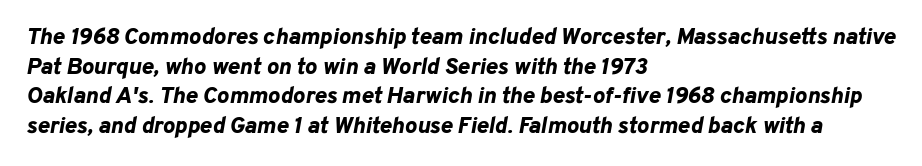
{"italic": "yes", "lean": "right", "slant_degrees": 10, "bold": "yes", "underline": "no", "align": "left", "line_spacing": "normal", "line_spacing_ratio": 1.29, "letter_spacing": "normal", "letter_spacing_em": 0.0, "glyph_px": 23}
